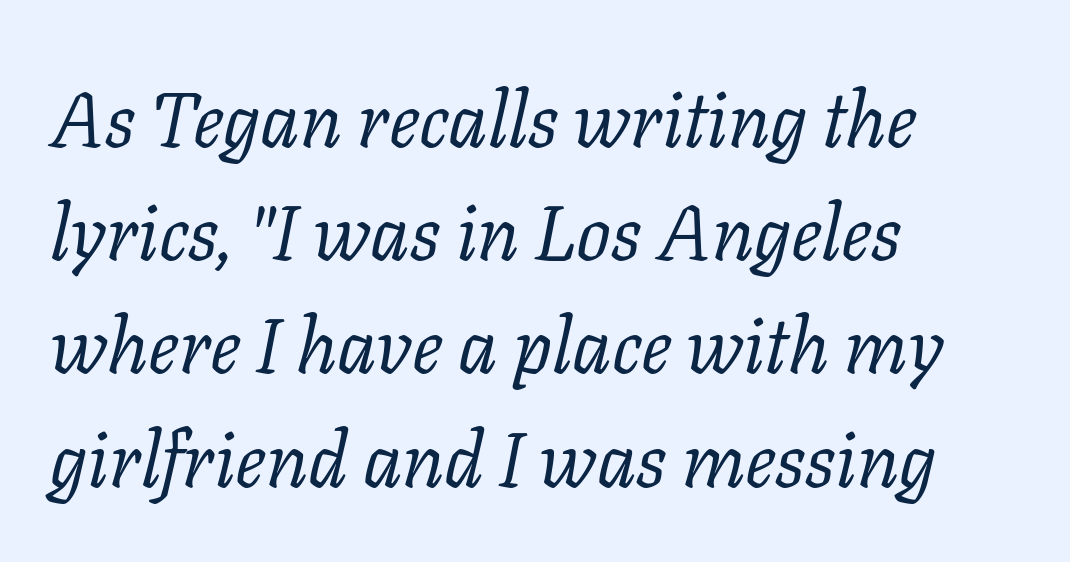
The image shows 77 px regular-weight serif type, italic (leaning right); set left-aligned, normal line spacing (1.47x), normal letter spacing, not underlined; low stroke contrast and a medium x-height.
